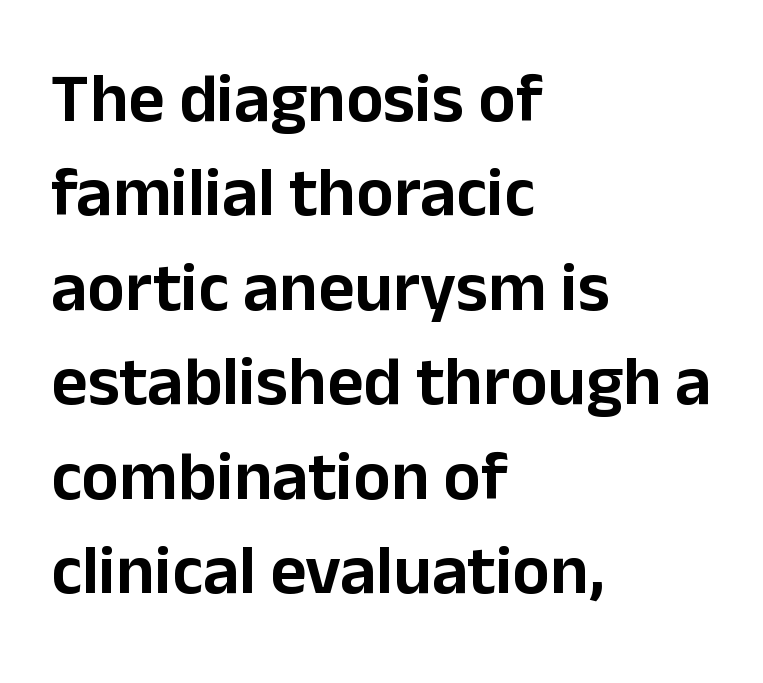
{"serif": "no", "italic": "no", "width": "normal", "stroke_contrast": "low", "x_height": "medium", "monospaced": "no", "underline": "no", "align": "left", "line_spacing": "normal", "line_spacing_ratio": 1.35, "letter_spacing": "normal", "letter_spacing_em": 0.0, "glyph_px": 70}
